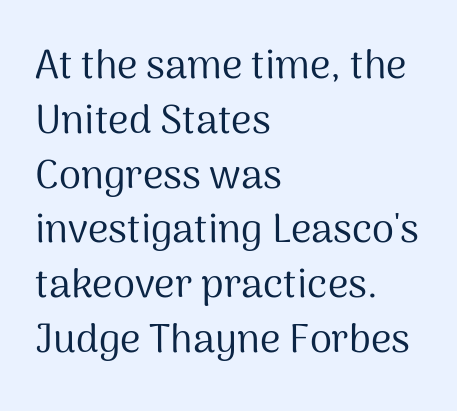
The image shows 40 px regular-weight sans-serif type, upright; set left-aligned, normal line spacing (1.37x), normal letter spacing, not underlined; medium stroke contrast and a medium x-height.
